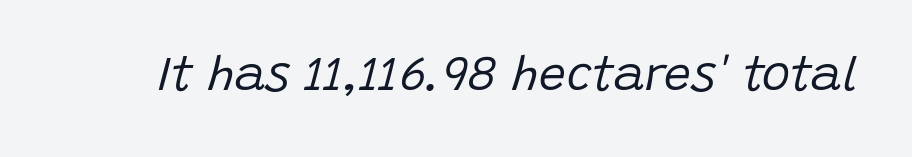
Q: Is the text bold? A: No.
Q: Is the text italic (slanted)? A: Yes, it leans right by about 15 degrees.
Q: Is the text underlined? A: No.
Q: Is the spacing between letters normal or unusually wide? A: Normal.
Q: Width (condensed, normal, or wide)? A: Normal.
Q: Stroke contrast? A: Low.
Q: x-height? A: Large.
Q: Monospaced? A: No.
